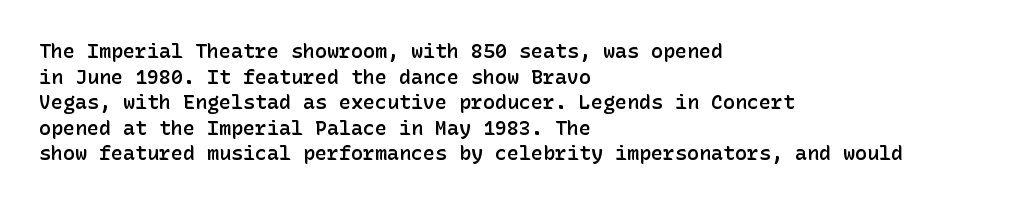
{"italic": "no", "bold": "semi", "underline": "no", "align": "left", "line_spacing": "normal", "line_spacing_ratio": 1.28, "letter_spacing": "normal", "letter_spacing_em": 0.0, "glyph_px": 20}
